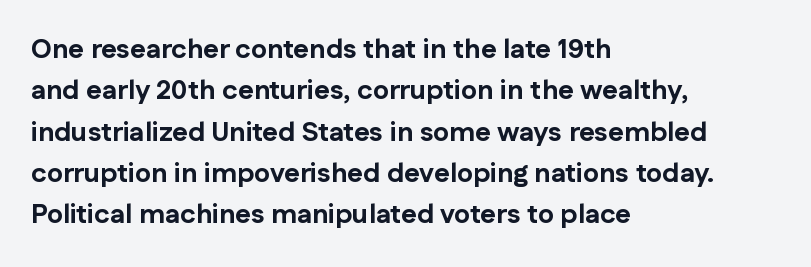
{"italic": "no", "bold": "yes", "underline": "no", "align": "left", "line_spacing": "normal", "line_spacing_ratio": 1.53, "letter_spacing": "normal", "letter_spacing_em": 0.0, "glyph_px": 27}
